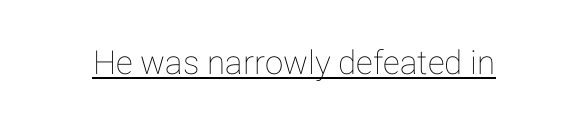
Is there an underline? Yes — a line sits under the letters. The letters advance in unequal steps, a hallmark of proportional type. In terms of letterspacing, this is plain default setting. These lines were composed using upright roman letters.
